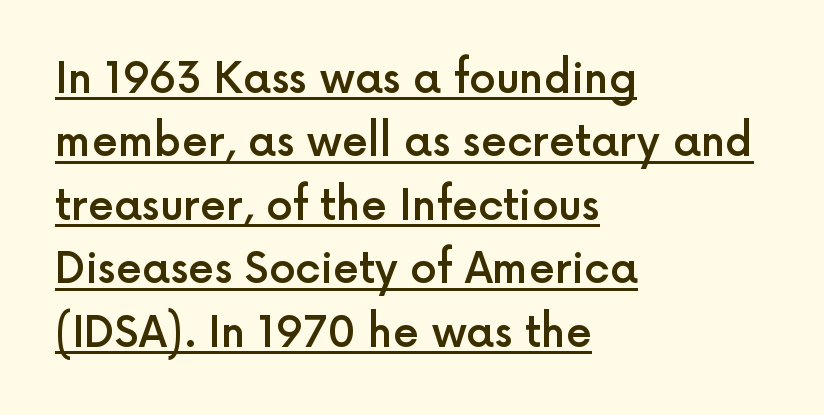
Q: Is the text bold? A: Semi-bold.
Q: Is the text italic (slanted)? A: No, it is upright.
Q: Is the typeface a serif or a sans-serif typeface? A: Sans-serif.
Q: Is the text underlined? A: Yes.
Q: How is the paragraph aligned? A: Left-aligned.
Q: Is the spacing between letters normal or unusually wide? A: Normal.
Q: Is the spacing between lines tight, normal or loose? A: Normal.
Q: Width (condensed, normal, or wide)? A: Normal.
Q: x-height? A: Medium.
Q: Monospaced? A: No.
